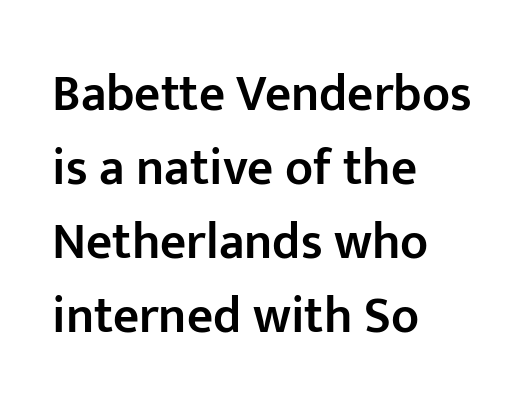
Layout note: lines flush left. These lines were composed using upright roman letters. Check where the strokes stop: nothing finishes them off — pure sans. Semibold letterforms, between regular and bold.
